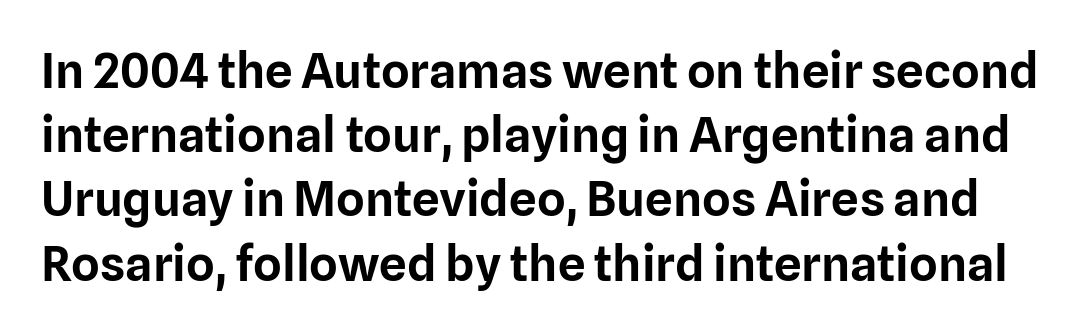
The image shows 49 px sans-serif type, upright; set normal line spacing (1.31x), normal letter spacing, not underlined; low stroke contrast and a medium x-height.
